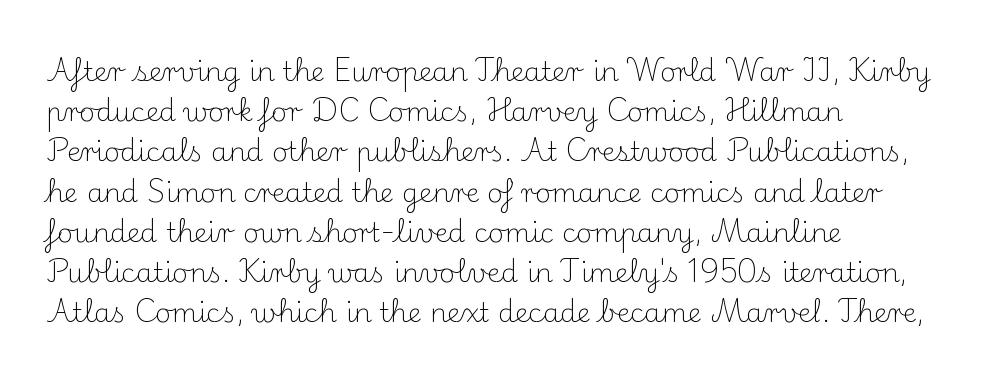
The image shows 27 px text type, upright; set left-aligned, normal line spacing (1.49x), normal letter spacing, not underlined.
